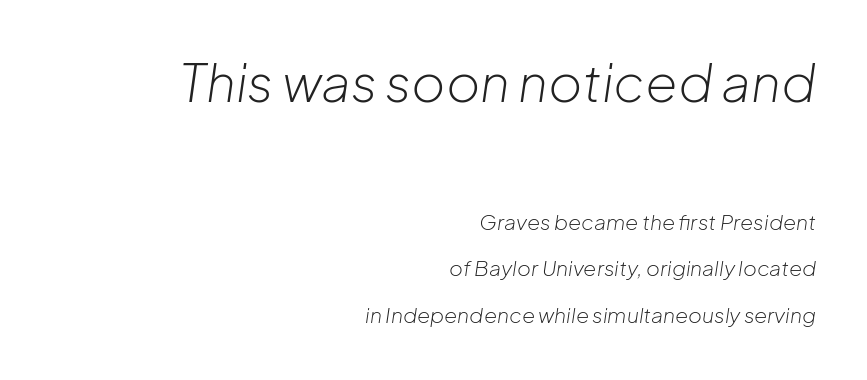
The image shows 52 px light type, italic (leaning right); set right-aligned, loose line spacing (2.23x), normal letter spacing, not underlined; the first (top) block is 2.48x larger; low stroke contrast and a medium x-height.
